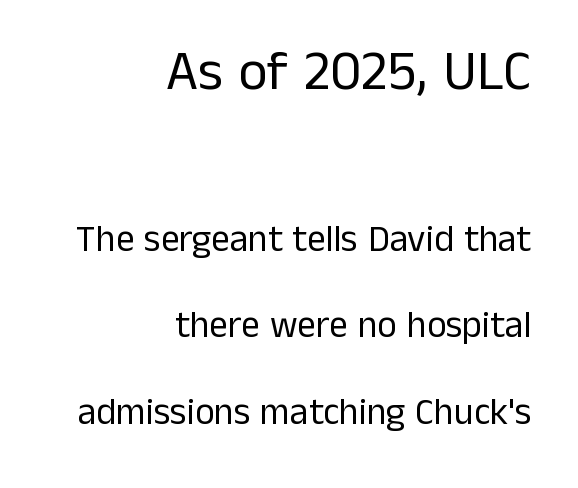
{"serif": "no", "italic": "no", "bold": "no", "weight": "regular", "width": "normal", "stroke_contrast": "low", "x_height": "medium", "monospaced": "no", "underline": "no", "align": "right", "line_spacing": "loose", "line_spacing_ratio": 2.34, "letter_spacing": "normal", "letter_spacing_em": 0.0, "larger_block": "first", "size_ratio": 1.51, "glyph_px": 56}
